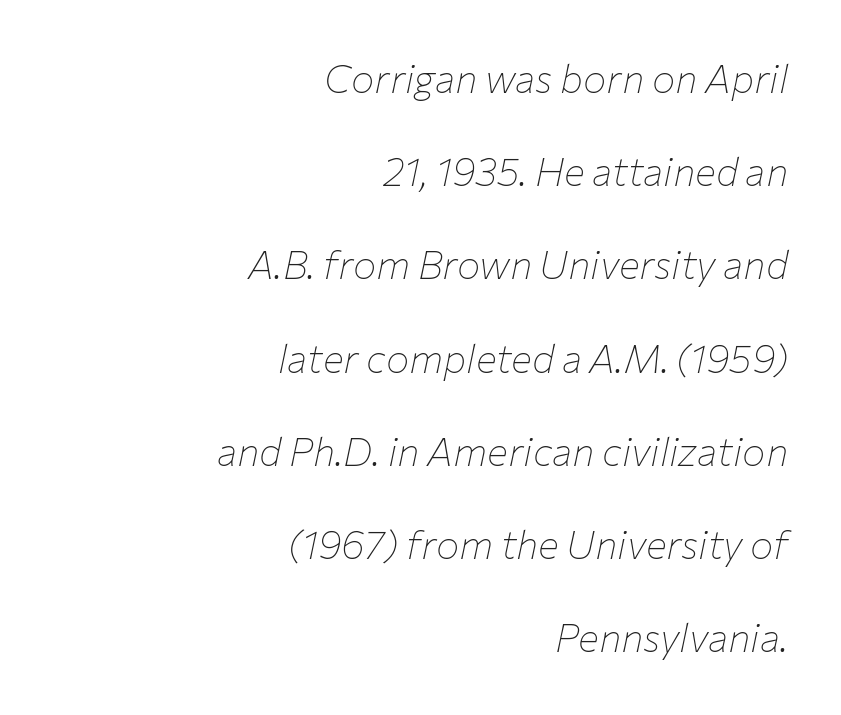
Q: Is the text bold? A: No.
Q: Is the text italic (slanted)? A: Yes, it leans right by about 12 degrees.
Q: Is the text underlined? A: No.
Q: How is the paragraph aligned? A: Right-aligned.
Q: Is the spacing between letters normal or unusually wide? A: Normal.
Q: Is the spacing between lines tight, normal or loose? A: Loose.
Q: Width (condensed, normal, or wide)? A: Normal.
Q: Stroke contrast? A: Low.
Q: x-height? A: Medium.
Q: Monospaced? A: No.
